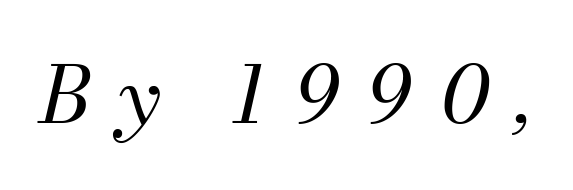
Q: Is the text bold? A: No.
Q: Is the text italic (slanted)? A: Yes, it leans right by about 13 degrees.
Q: Is the typeface a serif or a sans-serif typeface? A: Serif.
Q: Is the text underlined? A: No.
Q: Is the spacing between letters normal or unusually wide? A: Unusually wide.
Q: Width (condensed, normal, or wide)? A: Normal.
Q: Stroke contrast? A: Medium.
Q: x-height? A: Small.
Q: Monospaced? A: No.
